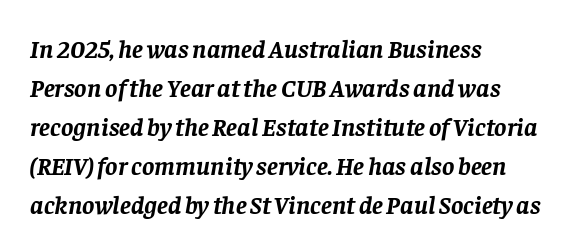
{"italic": "yes", "lean": "right", "slant_degrees": 8, "bold": "yes", "underline": "no", "align": "left", "line_spacing": "normal", "line_spacing_ratio": 1.5, "letter_spacing": "normal", "letter_spacing_em": 0.0, "glyph_px": 26}
